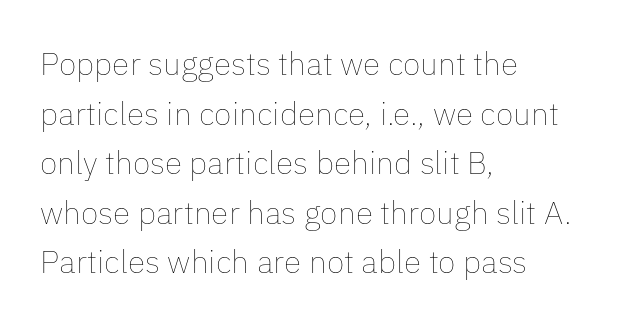
{"italic": "no", "bold": "no", "weight": "thin", "width": "normal", "stroke_contrast": "low", "x_height": "medium", "monospaced": "no", "underline": "no", "align": "left", "line_spacing": "normal", "line_spacing_ratio": 1.55, "letter_spacing": "normal", "letter_spacing_em": 0.0, "glyph_px": 32}
